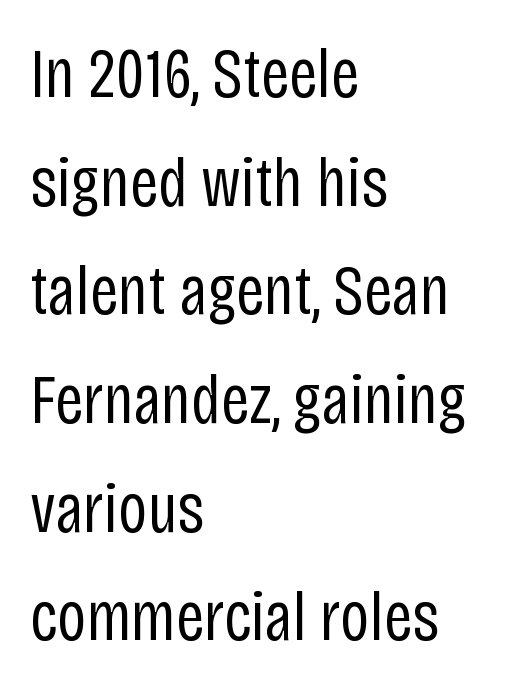
A student would call this left alignment; a typographer would say flush left, rag right. When letters stand straight like this, we call the style roman or upright. The passage shown is not bold in any degree. Varying glyph widths throughout — classic text-font behaviour. Plain, unruled lines of type.
